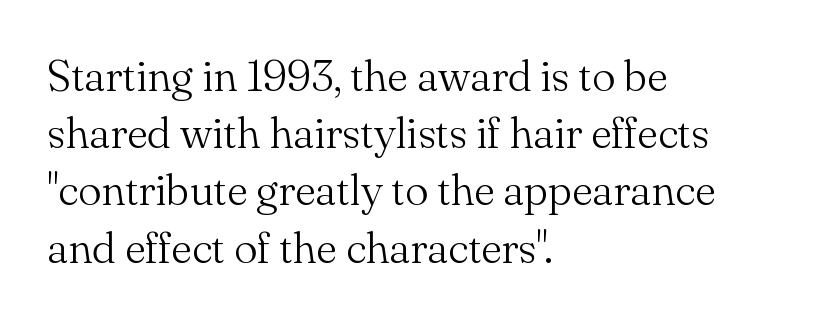
Q: Is the text bold? A: No.
Q: Is the text italic (slanted)? A: No, it is upright.
Q: Is the typeface a serif or a sans-serif typeface? A: Serif.
Q: Is the text underlined? A: No.
Q: How is the paragraph aligned? A: Left-aligned.
Q: Is the spacing between letters normal or unusually wide? A: Normal.
Q: Is the spacing between lines tight, normal or loose? A: Normal.
Q: Width (condensed, normal, or wide)? A: Normal.
Q: Stroke contrast? A: Medium.
Q: x-height? A: Small.
Q: Monospaced? A: No.
